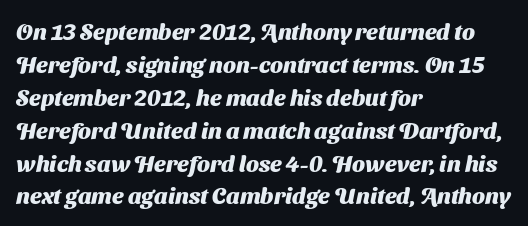
{"bold": "yes", "underline": "no", "align": "left", "line_spacing": "normal", "line_spacing_ratio": 1.43, "letter_spacing": "normal", "letter_spacing_em": 0.0, "glyph_px": 23}
